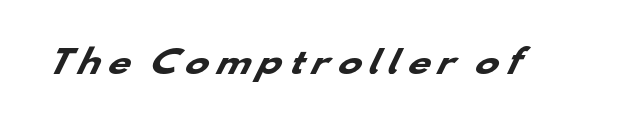
{"serif": "no", "bold": "yes", "weight": "heavy", "width": "wide", "stroke_contrast": "low", "x_height": "small", "monospaced": "no", "underline": "no", "glyph_px": 32}
